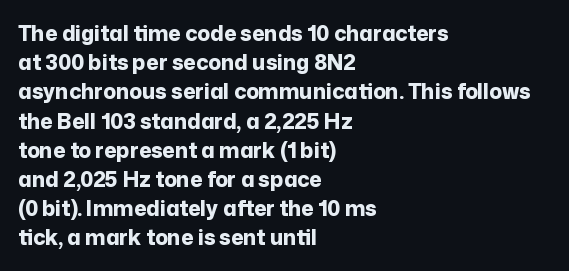
The image shows 21 px bold type, upright; set left-aligned, normal line spacing (1.39x), normal letter spacing, not underlined.
